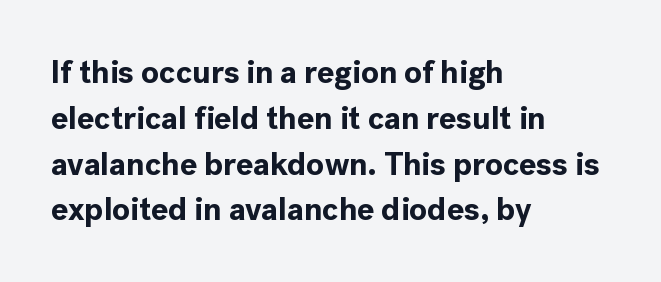
Q: Is the text bold? A: Yes.
Q: Is the text italic (slanted)? A: No, it is upright.
Q: Is the typeface a serif or a sans-serif typeface? A: Sans-serif.
Q: Is the text underlined? A: No.
Q: How is the paragraph aligned? A: Left-aligned.
Q: Is the spacing between letters normal or unusually wide? A: Normal.
Q: Is the spacing between lines tight, normal or loose? A: Normal.
Q: Width (condensed, normal, or wide)? A: Normal.
Q: x-height? A: Medium.
Q: Monospaced? A: No.
